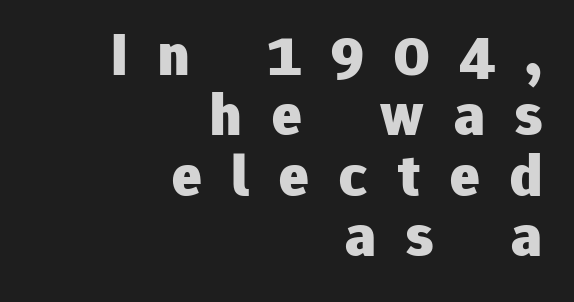
{"serif": "no", "italic": "no", "bold": "yes", "weight": "heavy", "width": "normal", "stroke_contrast": "low", "x_height": "medium", "monospaced": "no", "underline": "no", "align": "right", "line_spacing": "tight", "line_spacing_ratio": 0.99, "letter_spacing": "wide", "letter_spacing_em": 0.5, "glyph_px": 61}
